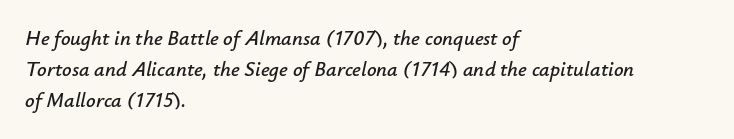
The image shows 21 px text type, italic (leaning right); set left-aligned, normal line spacing (1.47x), normal letter spacing, not underlined.
